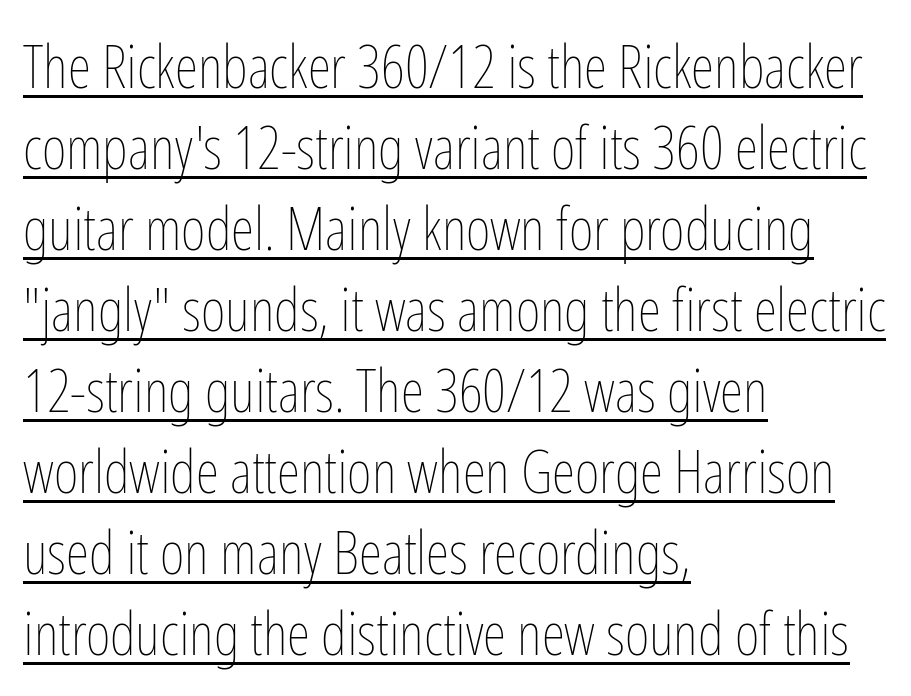
Q: Is the text bold? A: No.
Q: Is the text italic (slanted)? A: No, it is upright.
Q: Is the text underlined? A: Yes.
Q: How is the paragraph aligned? A: Left-aligned.
Q: Is the spacing between letters normal or unusually wide? A: Normal.
Q: Is the spacing between lines tight, normal or loose? A: Normal.
Q: Width (condensed, normal, or wide)? A: Condensed.
Q: Stroke contrast? A: Low.
Q: x-height? A: Medium.
Q: Monospaced? A: No.
